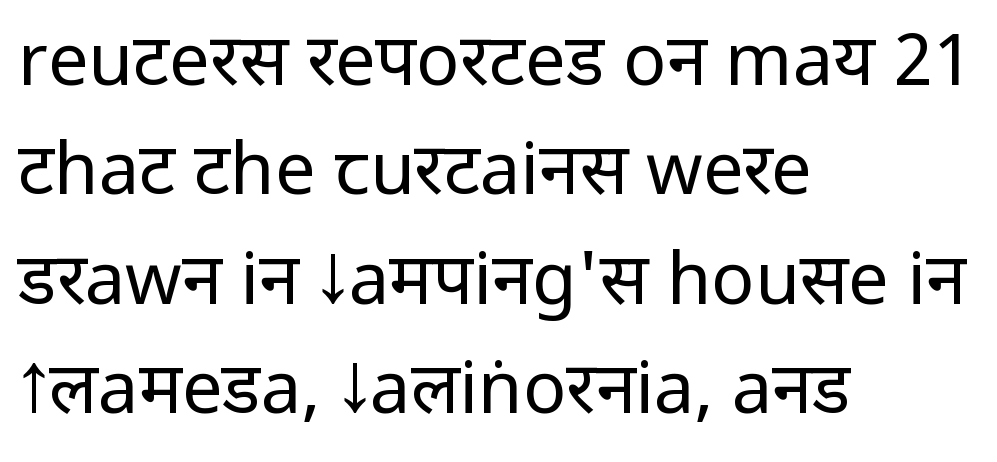
{"serif": "no", "italic": "no", "bold": "no", "weight": "regular", "width": "condensed", "stroke_contrast": "low", "x_height": "large", "monospaced": "no", "underline": "no", "align": "left", "line_spacing": "normal", "line_spacing_ratio": 1.52, "letter_spacing": "normal", "letter_spacing_em": 0.0, "glyph_px": 72}
